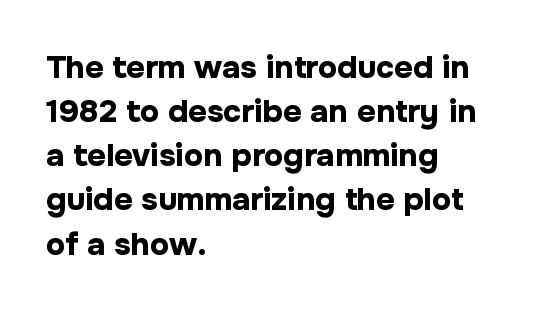
The image shows 32 px bold sans-serif type, upright; set left-aligned, normal line spacing (1.38x), normal letter spacing, not underlined; low stroke contrast and a medium x-height.
